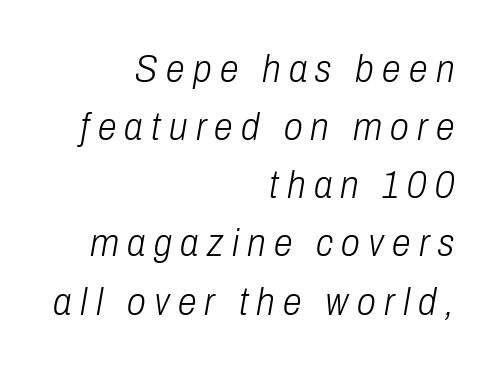
Q: Is the text bold? A: No.
Q: Is the text italic (slanted)? A: Yes, it leans right by about 10 degrees.
Q: Is the text underlined? A: No.
Q: How is the paragraph aligned? A: Right-aligned.
Q: Is the spacing between letters normal or unusually wide? A: Unusually wide.
Q: Is the spacing between lines tight, normal or loose? A: Normal.
Q: Width (condensed, normal, or wide)? A: Condensed.
Q: Stroke contrast? A: Low.
Q: x-height? A: Medium.
Q: Monospaced? A: No.
